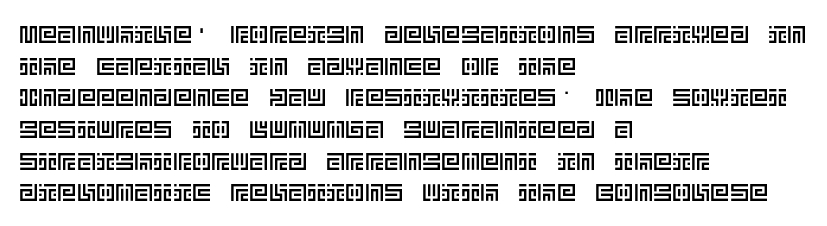
Q: Is the text italic (slanted)? A: No, it is upright.
Q: Is the text underlined? A: No.
Q: How is the paragraph aligned? A: Left-aligned.
Q: Is the spacing between letters normal or unusually wide? A: Normal.
Q: Is the spacing between lines tight, normal or loose? A: Normal.
